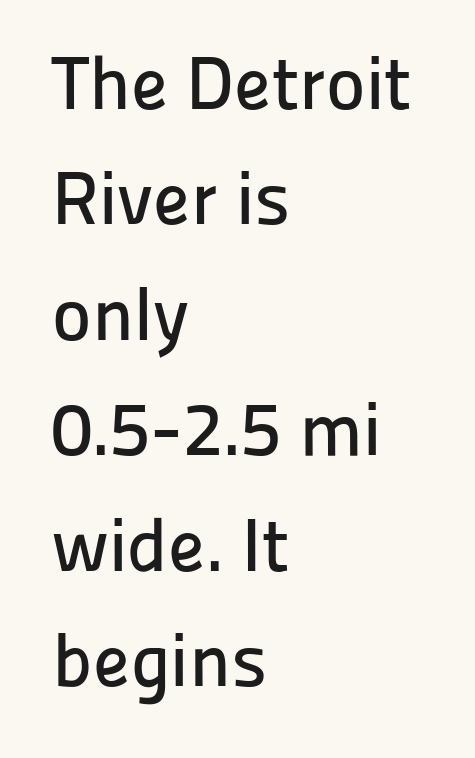
{"serif": "no", "italic": "no", "width": "normal", "stroke_contrast": "low", "x_height": "medium", "monospaced": "no", "underline": "no", "align": "left", "line_spacing": "normal", "line_spacing_ratio": 1.54, "letter_spacing": "normal", "letter_spacing_em": 0.0, "glyph_px": 75}
